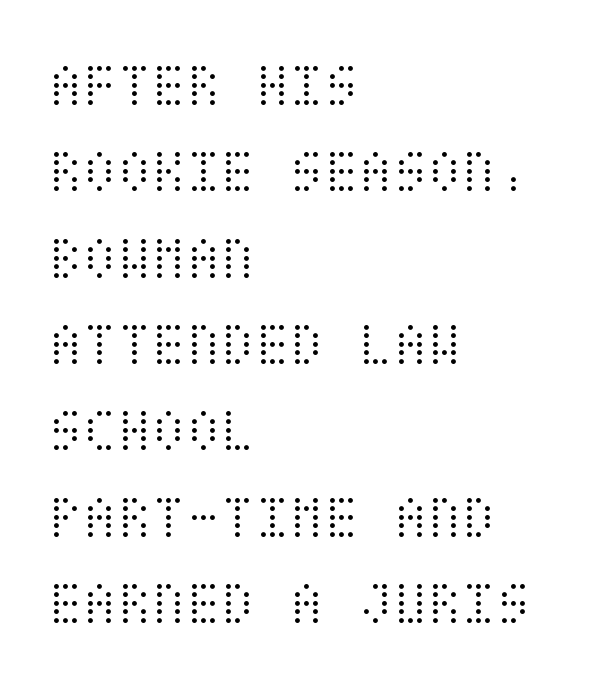
Q: Is the text bold? A: No.
Q: Is the text italic (slanted)? A: No, it is upright.
Q: Is the text underlined? A: No.
Q: How is the paragraph aligned? A: Left-aligned.
Q: Is the spacing between letters normal or unusually wide? A: Normal.
Q: Is the spacing between lines tight, normal or loose? A: Normal.
Q: Width (condensed, normal, or wide)? A: Condensed.
Q: Stroke contrast? A: Medium.
Q: x-height? A: Large.
